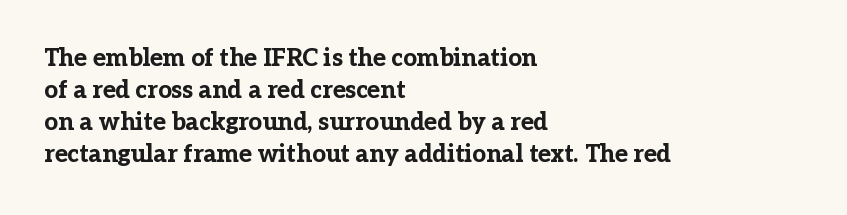
Q: Is the text bold? A: Yes.
Q: Is the text italic (slanted)? A: No, it is upright.
Q: Is the text underlined? A: No.
Q: How is the paragraph aligned? A: Left-aligned.
Q: Is the spacing between letters normal or unusually wide? A: Normal.
Q: Is the spacing between lines tight, normal or loose? A: Normal.
